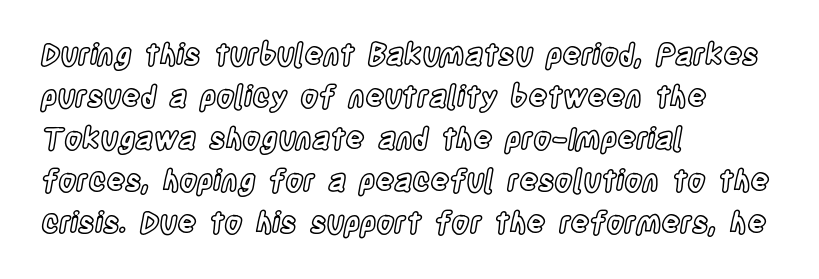
{"width": "condensed", "x_height": "large", "monospaced": "no", "underline": "no", "align": "left", "line_spacing": "normal", "line_spacing_ratio": 1.45, "letter_spacing": "normal", "letter_spacing_em": 0.0, "glyph_px": 29}
